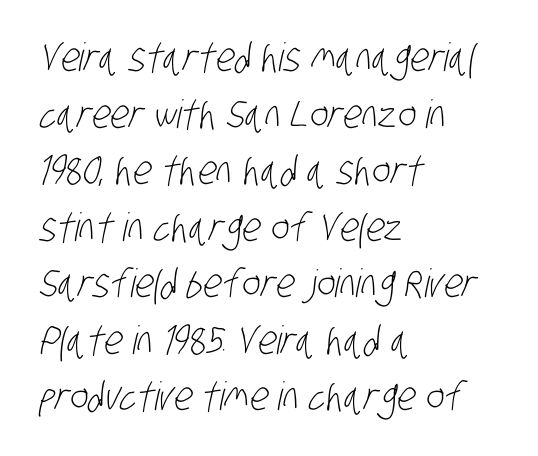
{"serif": "no", "bold": "no", "weight": "light", "width": "condensed", "stroke_contrast": "low", "x_height": "large", "monospaced": "no", "underline": "no", "align": "left", "line_spacing": "normal", "line_spacing_ratio": 1.45, "letter_spacing": "normal", "letter_spacing_em": 0.0, "glyph_px": 39}
